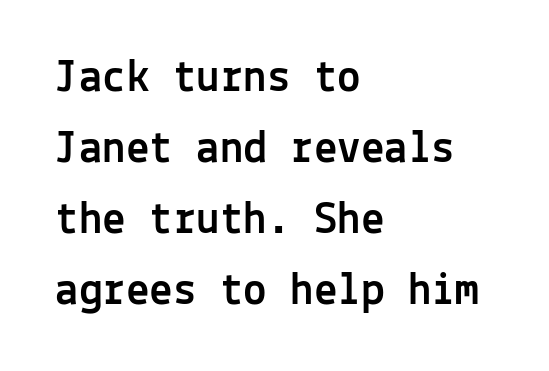
{"serif": "no", "italic": "no", "width": "normal", "x_height": "medium", "monospaced": "yes", "underline": "no", "align": "left", "line_spacing": "normal", "line_spacing_ratio": 1.51, "letter_spacing": "normal", "letter_spacing_em": 0.0, "glyph_px": 47}
